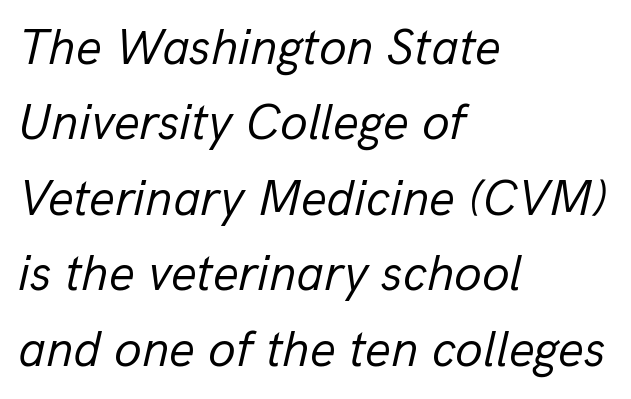
The image shows 50 px regular-weight type, italic (leaning right); set left-aligned, normal line spacing (1.51x), normal letter spacing, not underlined; low stroke contrast and a medium x-height.
